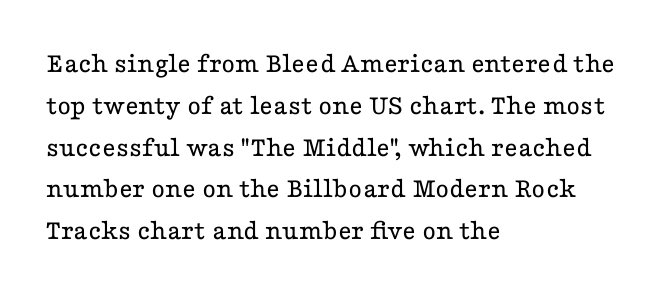
{"serif": "yes", "italic": "no", "bold": "no", "weight": "regular", "width": "wide", "stroke_contrast": "low", "x_height": "medium", "monospaced": "no", "underline": "no", "align": "left", "line_spacing": "normal", "line_spacing_ratio": 1.44, "letter_spacing": "normal", "letter_spacing_em": 0.0, "glyph_px": 29}
